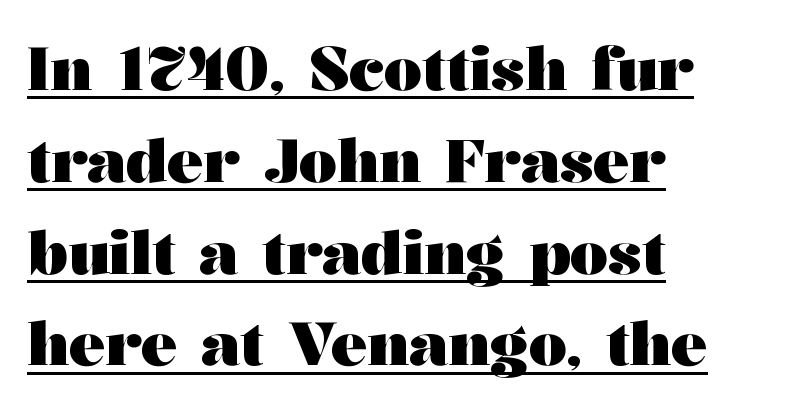
{"serif": "yes", "italic": "no", "bold": "yes", "weight": "heavy", "width": "wide", "stroke_contrast": "medium", "x_height": "medium", "monospaced": "no", "underline": "yes", "align": "left", "line_spacing": "normal", "line_spacing_ratio": 1.53, "letter_spacing": "normal", "letter_spacing_em": 0.0, "glyph_px": 60}
